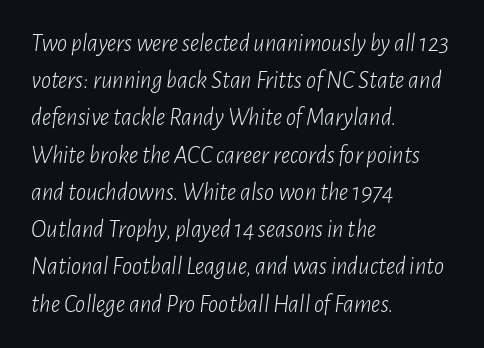
Reading down the block, your eye returns to a fixed left position each line. Caption: standard tracking, unaltered. Each row of text sits above clean, open space. Notice how descenders clear the ascenders below comfortably — that's standard leading. The characters are drawn with everyday or finer stroke widths. The font's italic variant was chosen for this text.
